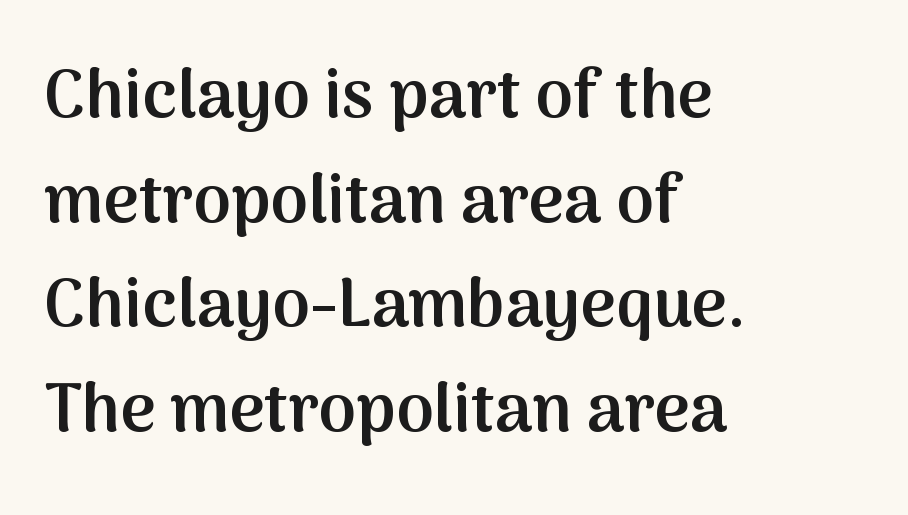
{"serif": "no", "italic": "no", "bold": "semi", "weight": "semibold", "width": "normal", "stroke_contrast": "medium", "x_height": "medium", "monospaced": "no", "underline": "no", "align": "left", "line_spacing": "normal", "line_spacing_ratio": 1.54, "letter_spacing": "normal", "letter_spacing_em": 0.0, "glyph_px": 68}
